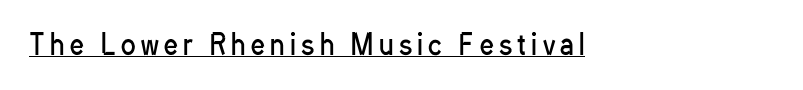
The image shows 27 px text type, upright; set left-aligned, unusually wide letter spacing (+0.2 em), underlined.
